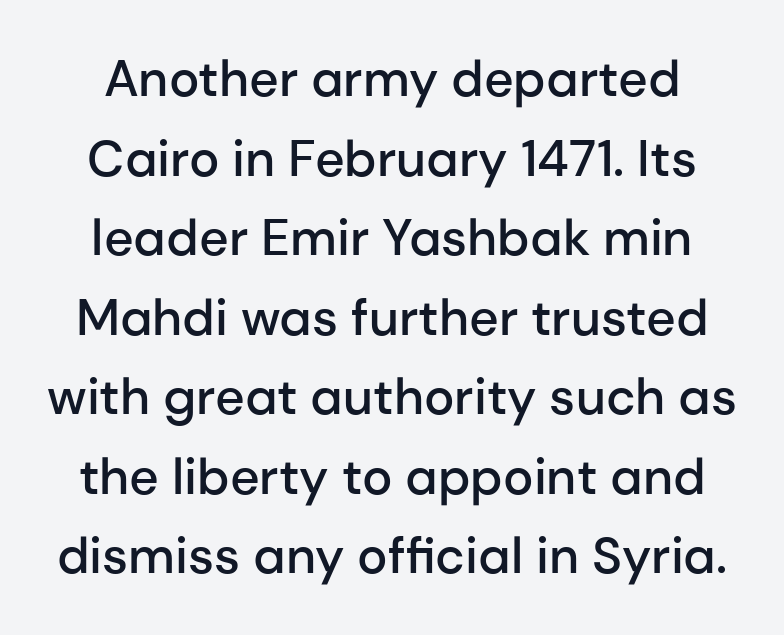
Q: Is the text bold? A: Semi-bold.
Q: Is the text italic (slanted)? A: No, it is upright.
Q: Is the typeface a serif or a sans-serif typeface? A: Sans-serif.
Q: Is the text underlined? A: No.
Q: Is the spacing between letters normal or unusually wide? A: Normal.
Q: Is the spacing between lines tight, normal or loose? A: Normal.
Q: Width (condensed, normal, or wide)? A: Normal.
Q: Stroke contrast? A: Low.
Q: x-height? A: Medium.
Q: Monospaced? A: No.
